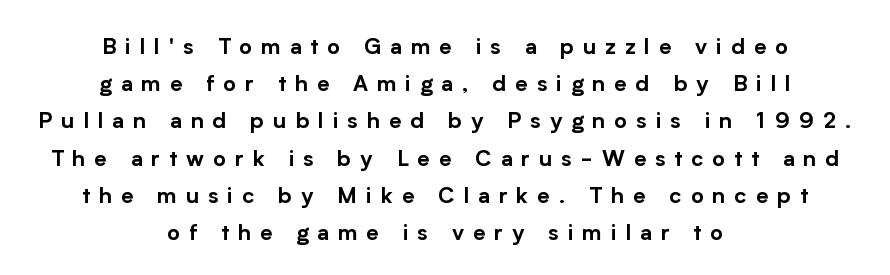
Q: Is the text italic (slanted)? A: No, it is upright.
Q: Is the text underlined? A: No.
Q: How is the paragraph aligned? A: Centered.
Q: Is the spacing between letters normal or unusually wide? A: Unusually wide.
Q: Is the spacing between lines tight, normal or loose? A: Normal.
